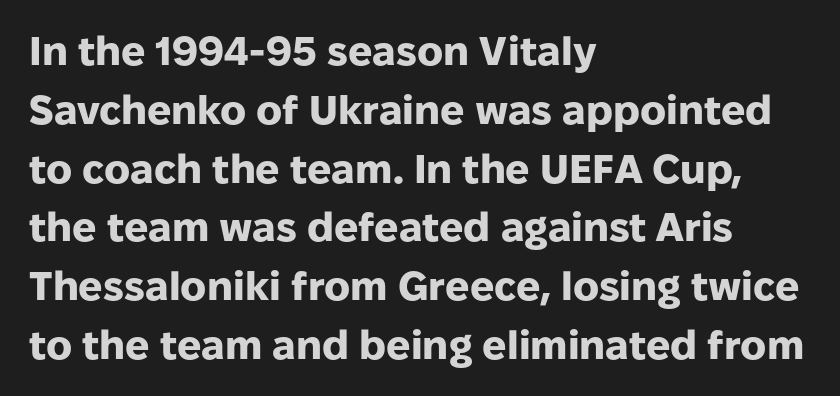
The image shows 40 px heavy sans-serif type, upright; set left-aligned, normal line spacing (1.47x), normal letter spacing, not underlined; low stroke contrast and a medium x-height.
